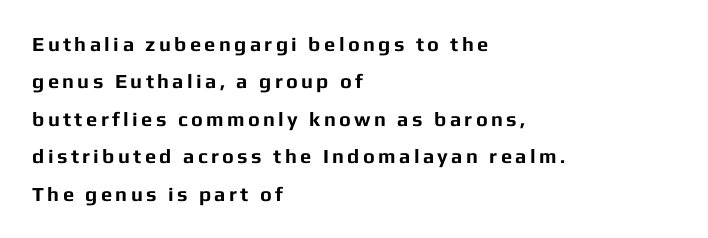
The glyphs have the mass of a bold cut. Letters rest on an invisible, unmarked baseline. Every row of glyphs begins at an identical x-position on the left. Unlike italic type, these characters show no tilt at all.
